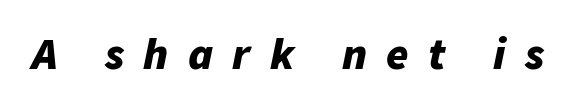
{"italic": "yes", "lean": "right", "slant_degrees": 11, "bold": "yes", "weight": "bold", "width": "normal", "stroke_contrast": "low", "x_height": "medium", "monospaced": "no", "underline": "no", "letter_spacing": "wide", "letter_spacing_em": 0.43, "glyph_px": 45}
